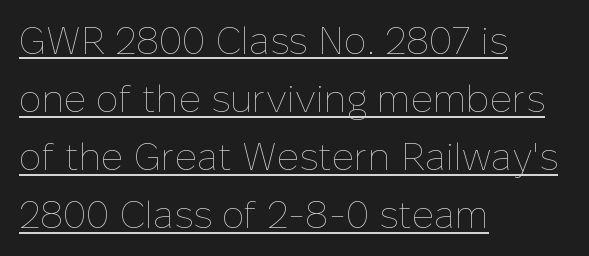
{"italic": "no", "bold": "no", "weight": "thin", "width": "normal", "stroke_contrast": "low", "x_height": "medium", "monospaced": "no", "underline": "yes", "align": "left", "line_spacing": "normal", "line_spacing_ratio": 1.53, "letter_spacing": "normal", "letter_spacing_em": 0.0, "glyph_px": 38}
